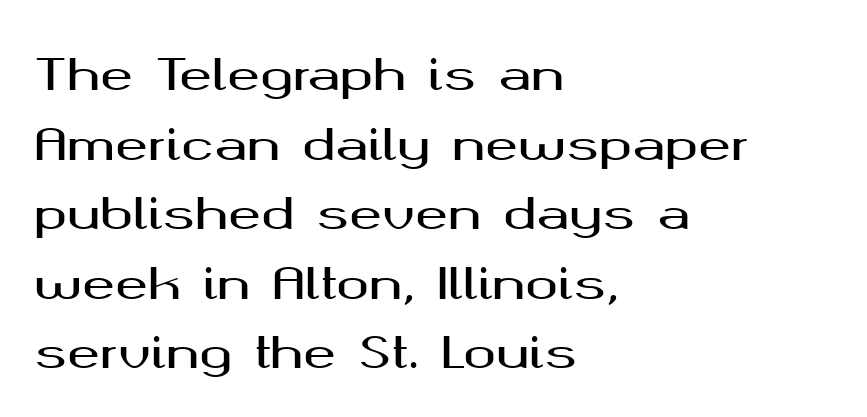
These lines sit exactly where default settings would place them. Serif or sans? Sans — the stroke terminals are bare. The words here are not underlined. Typeset ragged right — the left edge is the straight one.
